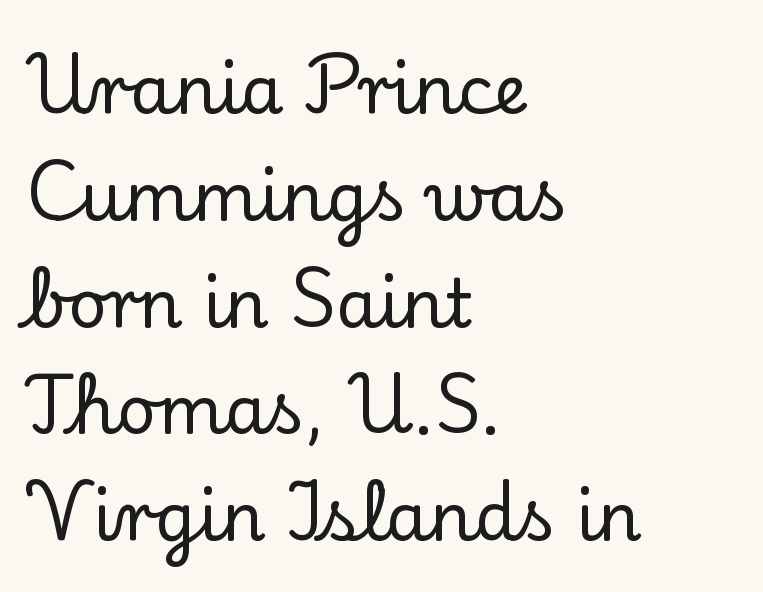
You could call the tracking neutral — neither tight nor loose. The type sits square on the baseline with zero lean. Check under the words: just untouched page. The line-height multiplier appears to be the usual default. This sample is left-justified, so line endings fall wherever the words run out. The type family on display is of the serif kind.
